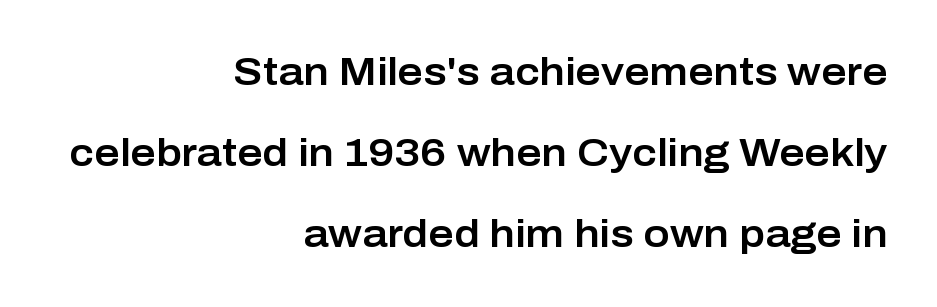
Quick note: underline off. These lines keep a tight, regular rhythm from letter to letter. Airy leading. A typesetter would mark this as roman, not italic.
